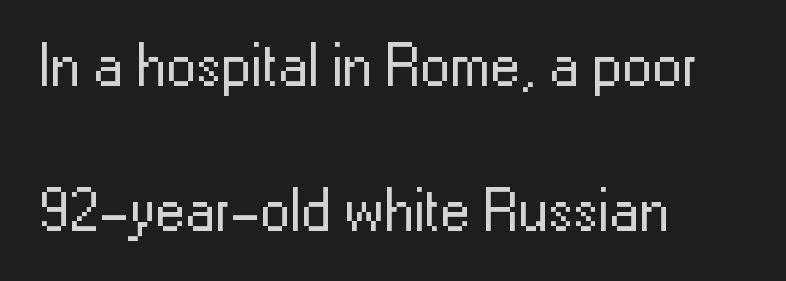
Q: Is the text bold? A: No.
Q: Is the text italic (slanted)? A: No, it is upright.
Q: Is the typeface a serif or a sans-serif typeface? A: Sans-serif.
Q: Is the text underlined? A: No.
Q: How is the paragraph aligned? A: Left-aligned.
Q: Is the spacing between letters normal or unusually wide? A: Normal.
Q: Is the spacing between lines tight, normal or loose? A: Loose.
Q: Width (condensed, normal, or wide)? A: Normal.
Q: Stroke contrast? A: Low.
Q: x-height? A: Medium.
Q: Monospaced? A: No.
